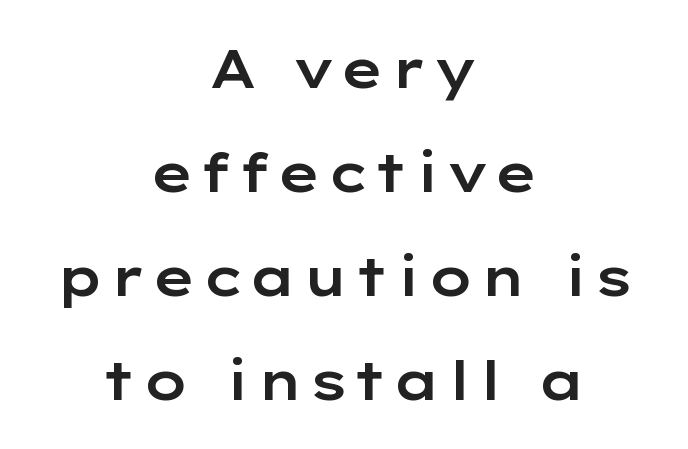
The image shows 53 px wide sans-serif type, upright; set centered, loose line spacing (1.96x), not underlined; low stroke contrast and a medium x-height.
